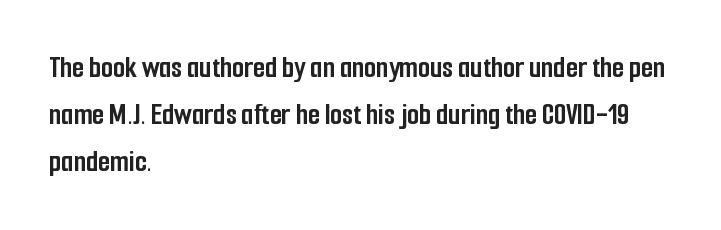
Summary of weight: heavy, a full bold. No extra tracking has been applied to these lines. You could not count columns in this text — the font is proportionally spaced. A typesetter would call this leading conventional body-copy spacing.
